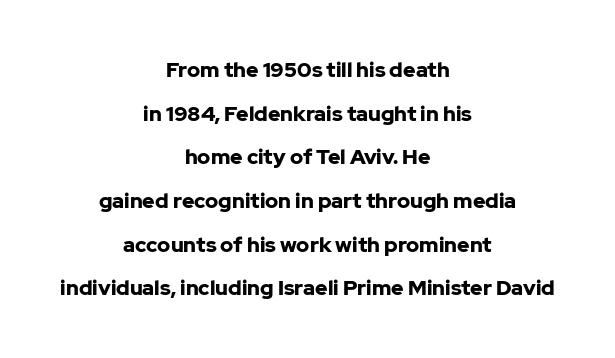
The rendering positions every line midway between the sides. Nobody drew a line under any word here. Style check: upright. Loosely led — the rows are spread out. Between one letter and the next there's only the usual sliver of space. The sample has been set heavy, in full bold.
